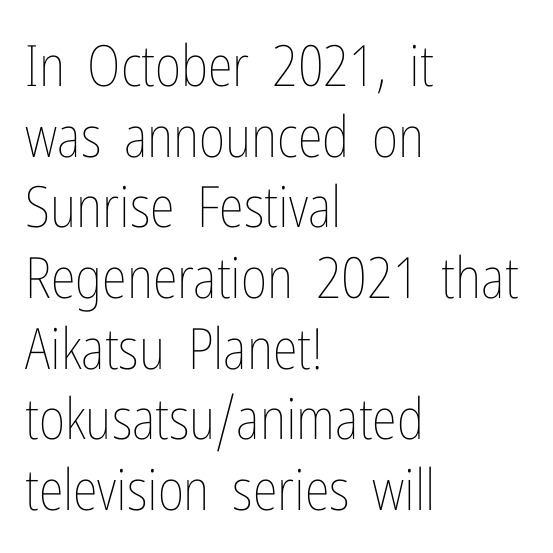
Q: Is the text bold? A: No.
Q: Is the text italic (slanted)? A: No, it is upright.
Q: Is the text underlined? A: No.
Q: How is the paragraph aligned? A: Left-aligned.
Q: Is the spacing between letters normal or unusually wide? A: Normal.
Q: Width (condensed, normal, or wide)? A: Condensed.
Q: Stroke contrast? A: Low.
Q: x-height? A: Medium.
Q: Monospaced? A: No.
